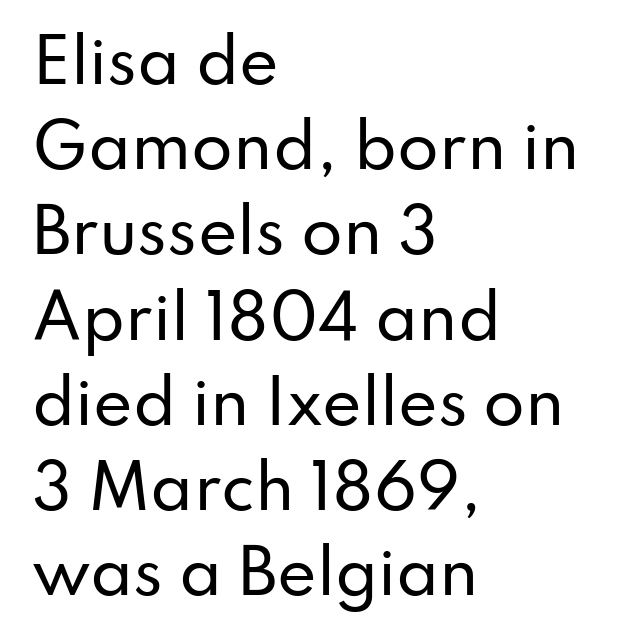
These lines sit exactly where default settings would place them. The specimen reads as upright at a glance. Character widths vary here, with narrow letters taking less room than wide ones. The tracking reads as untouched default to a designer's eye.
